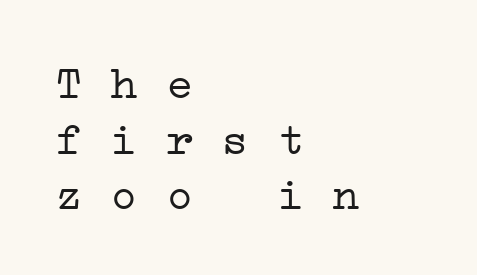
The image shows 46 px light, wide serif type, monospaced; set left-aligned, line spacing 1.21x, normal letter spacing, not underlined; low stroke contrast and a medium x-height.
